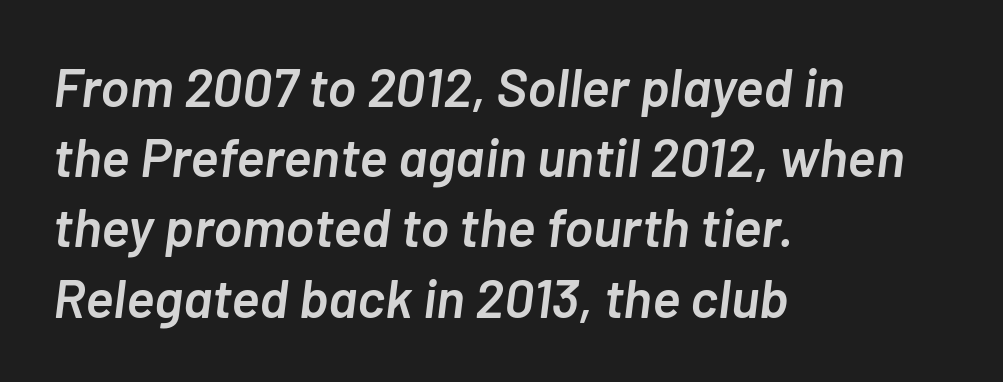
What stands out about the letter spacing? Nothing — it is the standard amount. The leading is moderate, giving the passage an even texture. Descenders are the only things crossing below the line. Moderately thickened strokes mark this as semibold type. Which margin do the lines hug? The left one — the right edge is uneven.
